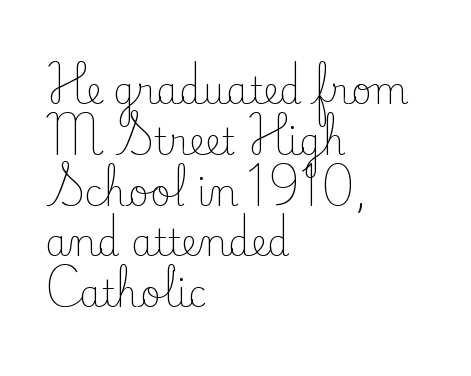
{"serif": "yes", "italic": "no", "bold": "no", "weight": "light", "width": "normal", "stroke_contrast": "low", "x_height": "small", "monospaced": "no", "underline": "no", "align": "left", "line_spacing": "normal", "line_spacing_ratio": 1.41, "letter_spacing": "normal", "letter_spacing_em": 0.0, "glyph_px": 36}
